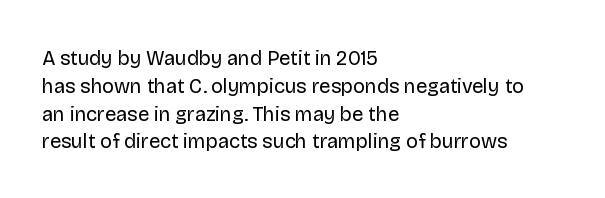
{"italic": "no", "bold": "no", "underline": "no", "align": "left", "line_spacing": "normal", "line_spacing_ratio": 1.39, "letter_spacing": "normal", "letter_spacing_em": 0.0, "glyph_px": 20}
